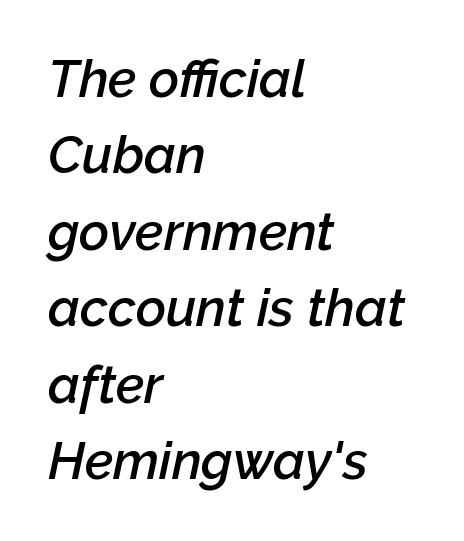
Q: Is the text bold? A: Semi-bold.
Q: Is the text italic (slanted)? A: Yes, it leans right by about 12 degrees.
Q: Is the text underlined? A: No.
Q: How is the paragraph aligned? A: Left-aligned.
Q: Is the spacing between letters normal or unusually wide? A: Normal.
Q: Is the spacing between lines tight, normal or loose? A: Normal.
Q: Width (condensed, normal, or wide)? A: Normal.
Q: Stroke contrast? A: Low.
Q: x-height? A: Medium.
Q: Monospaced? A: No.
